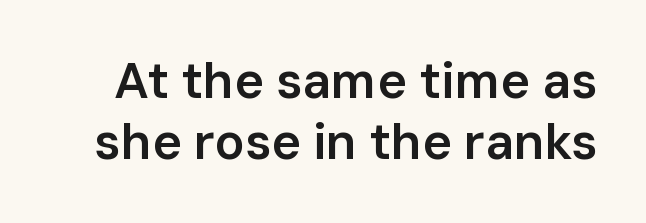
Tracking value appears to be zero — textbook default spacing. Proportional: the letters do not fall into vertical columns. The face used here is a sans, in the tradition of grotesques and geometrics. As a designer I'd log this as weight 600, semibold. The words here are not underlined.
